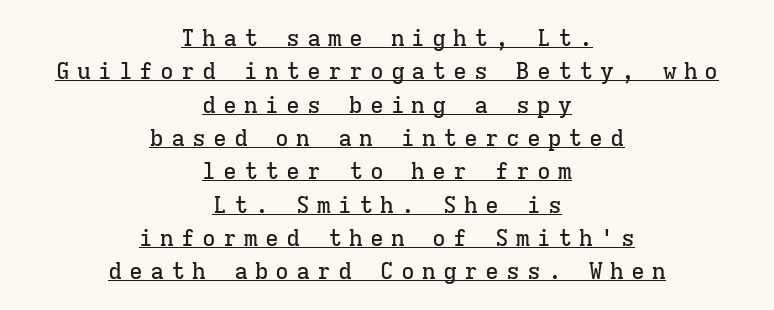
The image shows 23 px text type, upright; set centered, normal line spacing (1.45x), unusually wide letter spacing (+0.31 em), underlined.
